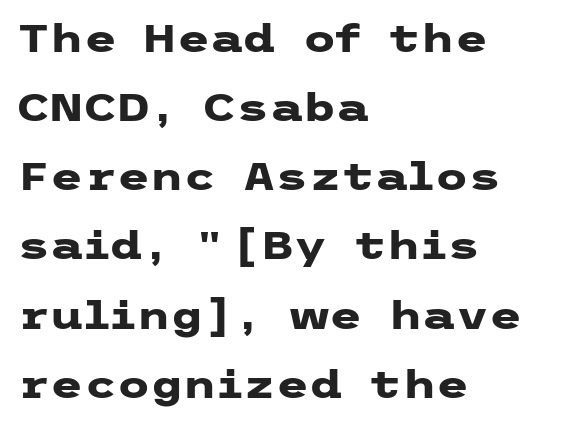
The image shows 38 px heavy, wide sans-serif type, upright; set left-aligned, line spacing 1.82x, normal letter spacing, not underlined; low stroke contrast and a medium x-height.
